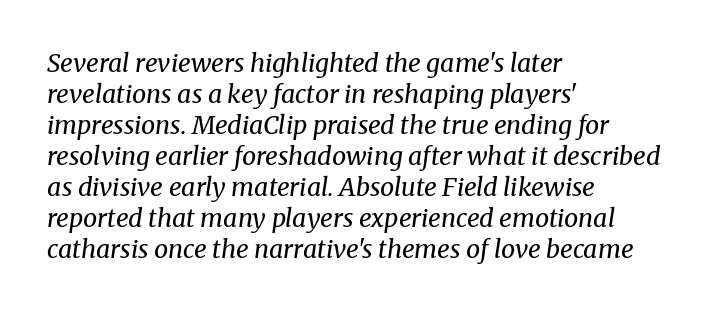
Q: Is the text bold? A: No.
Q: Is the text italic (slanted)? A: Yes, it leans right by about 8 degrees.
Q: Is the text underlined? A: No.
Q: How is the paragraph aligned? A: Left-aligned.
Q: Is the spacing between letters normal or unusually wide? A: Normal.
